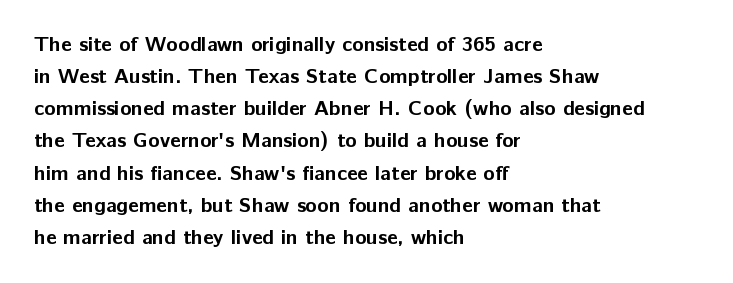
{"italic": "no", "bold": "yes", "underline": "no", "align": "left", "line_spacing": "normal", "line_spacing_ratio": 1.53, "letter_spacing": "normal", "letter_spacing_em": 0.0, "glyph_px": 21}
